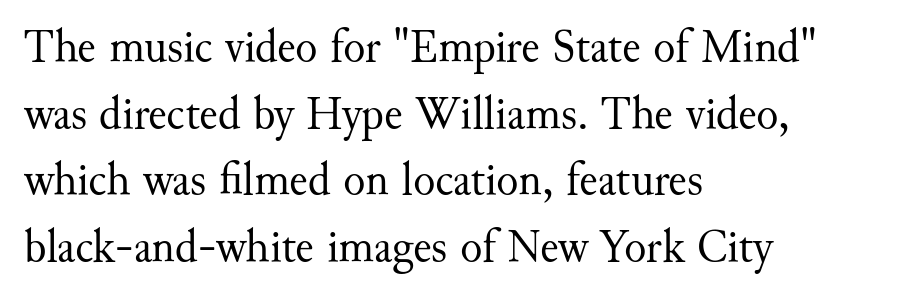
The image shows 46 px regular-weight serif type, upright; set left-aligned, normal line spacing (1.45x), normal letter spacing, not underlined; medium stroke contrast and a small x-height.
